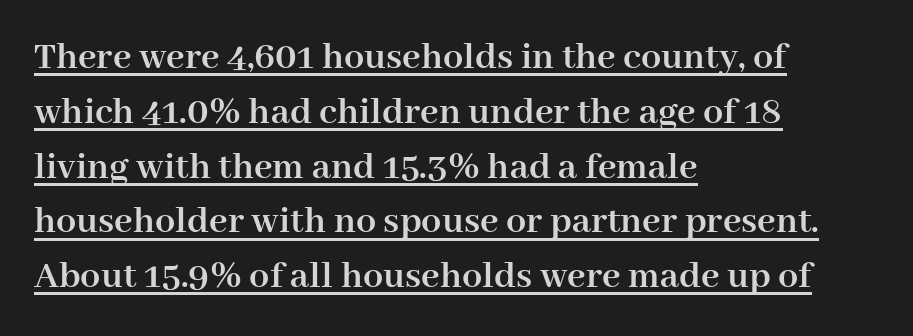
Each letter's strokes conclude with small projecting serifs. Students, observe the line beneath the letters — that is underlining. Do the characters align in a grid? No, the font is proportional. The rendering anchors every line to the left-hand side.
